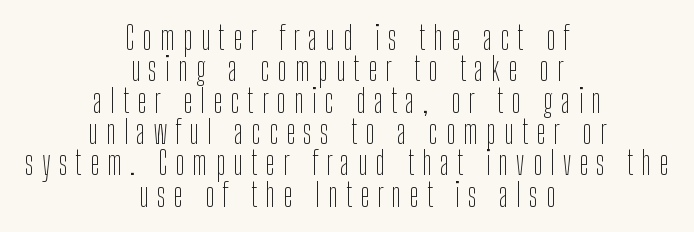
{"serif": "no", "italic": "no", "bold": "no", "weight": "thin", "width": "condensed", "stroke_contrast": "low", "x_height": "medium", "monospaced": "no", "underline": "no", "align": "center", "line_spacing": "tight", "line_spacing_ratio": 0.98, "letter_spacing": "wide", "letter_spacing_em": 0.25, "glyph_px": 32}
